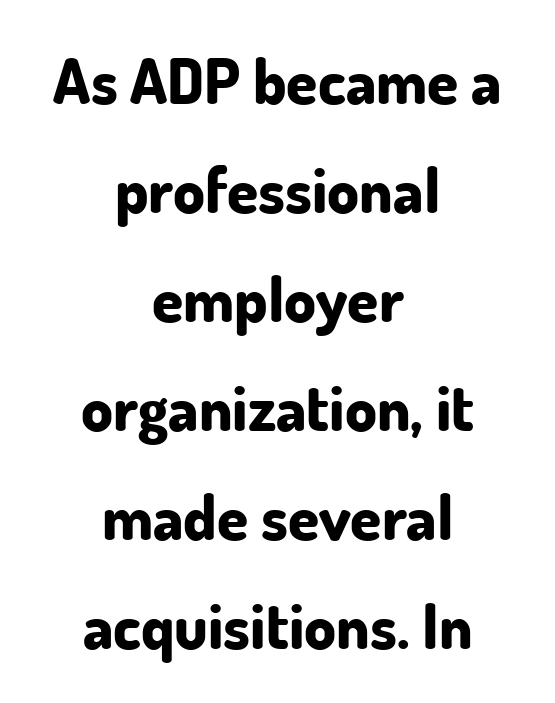
Q: Is the text bold? A: Yes.
Q: Is the text italic (slanted)? A: No, it is upright.
Q: Is the typeface a serif or a sans-serif typeface? A: Sans-serif.
Q: Is the text underlined? A: No.
Q: How is the paragraph aligned? A: Centered.
Q: Is the spacing between letters normal or unusually wide? A: Normal.
Q: Width (condensed, normal, or wide)? A: Normal.
Q: Stroke contrast? A: Low.
Q: x-height? A: Small.
Q: Monospaced? A: No.
